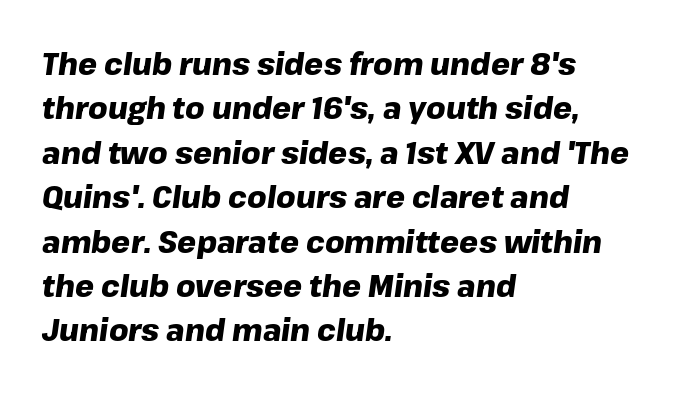
Q: Is the text bold? A: Yes.
Q: Is the text italic (slanted)? A: Yes, it leans right by about 8 degrees.
Q: Is the text underlined? A: No.
Q: How is the paragraph aligned? A: Left-aligned.
Q: Is the spacing between letters normal or unusually wide? A: Normal.
Q: Is the spacing between lines tight, normal or loose? A: Normal.
Q: Width (condensed, normal, or wide)? A: Normal.
Q: Stroke contrast? A: Low.
Q: x-height? A: Medium.
Q: Monospaced? A: No.
